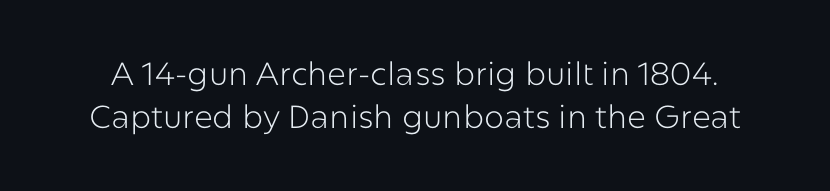
In terms of leading, this rendering sits right in the middle. The baseline area is clear. This rendering employs a face without finishing strokes, i.e., a sans-serif. The passage shown is typed in a proportional face where columns would drift. Stroke mass is kept to a normal reading level or below.
